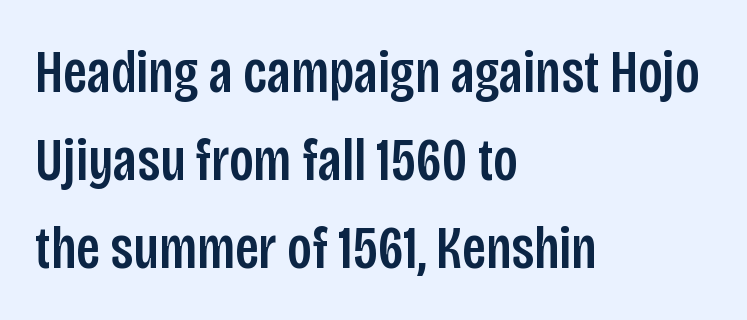
This sample keeps an unexceptional amount of space between lines. Spacing verdict: proportional, widths tailored to each character. Every row of glyphs begins at an identical x-position on the left. Style check: upright. Descenders are the only things crossing below the line.
